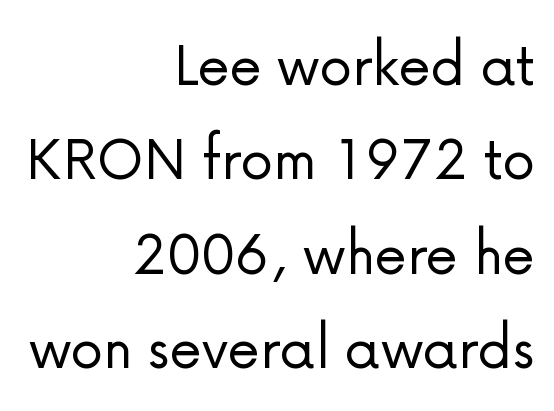
{"serif": "no", "italic": "no", "bold": "no", "weight": "light", "width": "normal", "stroke_contrast": "low", "x_height": "medium", "monospaced": "no", "underline": "no", "align": "right", "line_spacing": "normal", "line_spacing_ratio": 1.43, "letter_spacing": "normal", "letter_spacing_em": 0.0, "glyph_px": 66}
